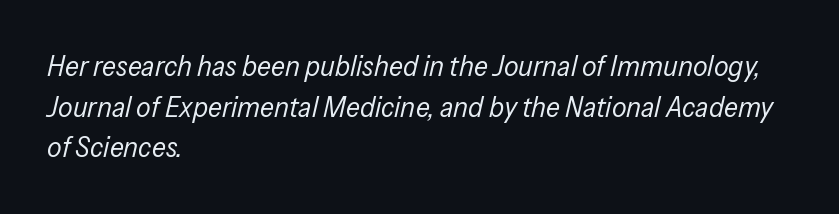
{"italic": "yes", "lean": "right", "slant_degrees": 13, "bold": "no", "weight": "regular", "width": "condensed", "stroke_contrast": "low", "x_height": "medium", "monospaced": "no", "underline": "no", "align": "left", "line_spacing": "normal", "line_spacing_ratio": 1.4, "letter_spacing": "normal", "letter_spacing_em": 0.0, "glyph_px": 29}
